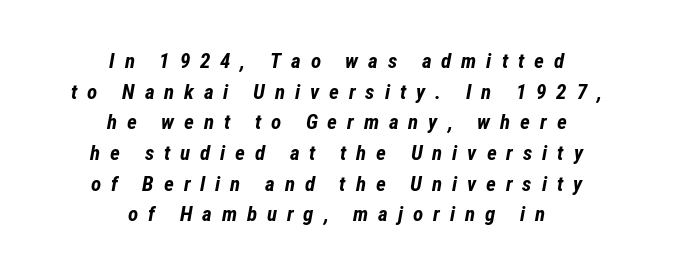
The image shows 21 px bold type, italic (leaning right); set centered, normal line spacing (1.46x), unusually wide letter spacing (+0.47 em), not underlined.
